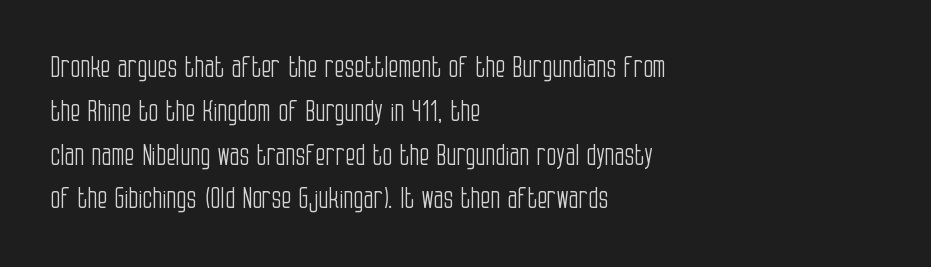
The image shows 29 px light, condensed sans-serif type, upright; set left-aligned, normal line spacing (1.51x), normal letter spacing, not underlined; low stroke contrast and a large x-height.
